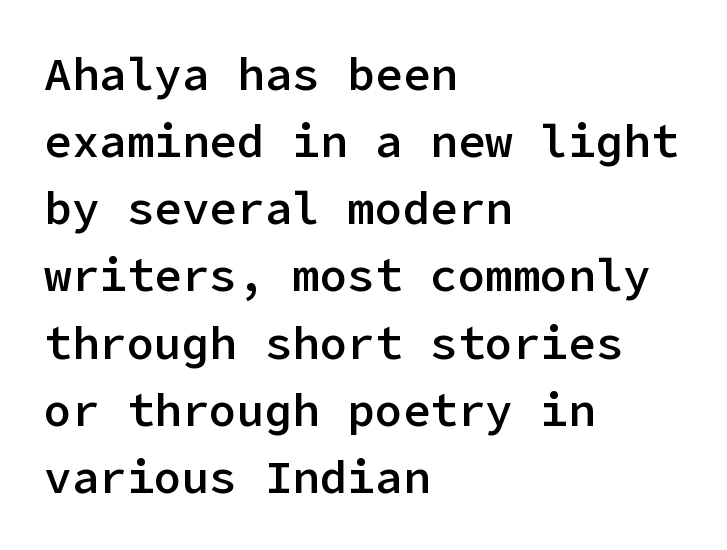
The image shows 46 px semibold sans-serif type, upright; set left-aligned, normal line spacing (1.46x), normal letter spacing, not underlined; low stroke contrast and a medium x-height.
